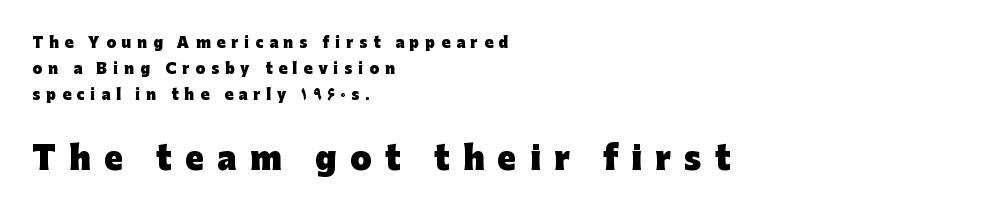
{"serif": "no", "italic": "no", "bold": "yes", "weight": "heavy", "width": "normal", "stroke_contrast": "low", "x_height": "medium", "monospaced": "no", "underline": "no", "align": "left", "line_spacing_ratio": 1.87, "letter_spacing": "wide", "letter_spacing_em": 0.43, "larger_block": "second", "size_ratio": 2.21, "glyph_px": 31}
